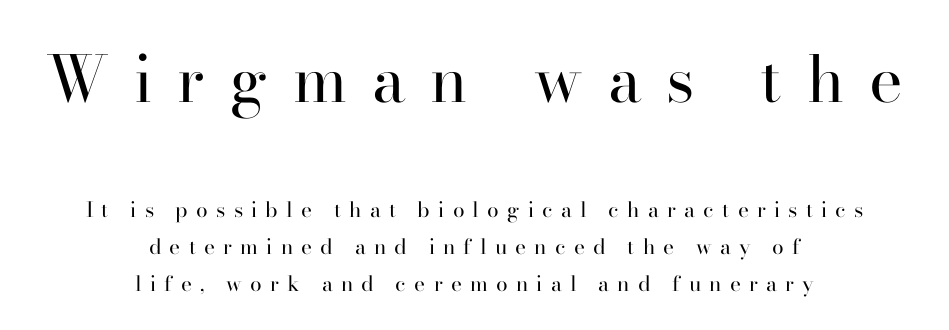
The image shows 64 px regular-weight serif type, upright; set centered, line spacing 1.75x, unusually wide letter spacing (+0.39 em), not underlined; the first (top) block is 3.05x larger; high stroke contrast and a small x-height.
